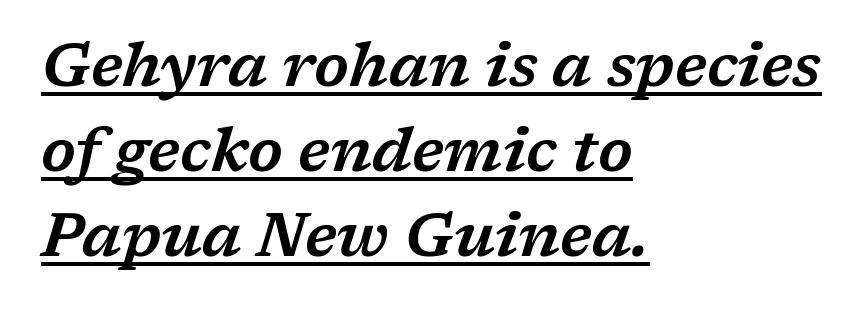
Spacing verdict: proportional, widths tailored to each character. Yep, those are serifs on the letters. The gaps between neighbouring characters are ordinary and unremarkable. The specimen reads as italic at a glance. Has an underline been added? It has.
